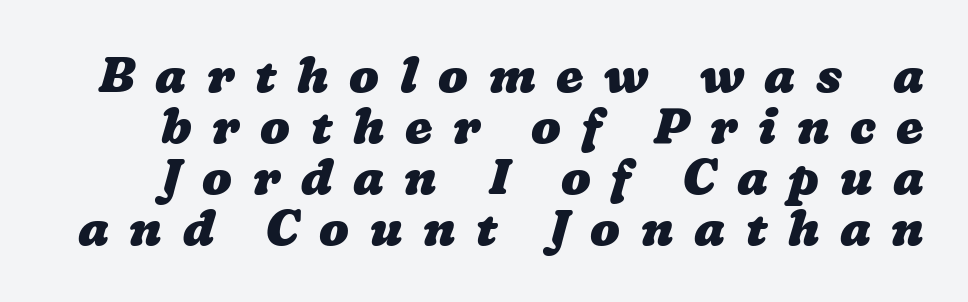
The baseline area is clear. Substantial extra tracking has been applied to these lines. If you measured baseline to baseline, you'd find a short distance. Heavy, bold letterforms. These lines are rendered in a variable-pitch font.
